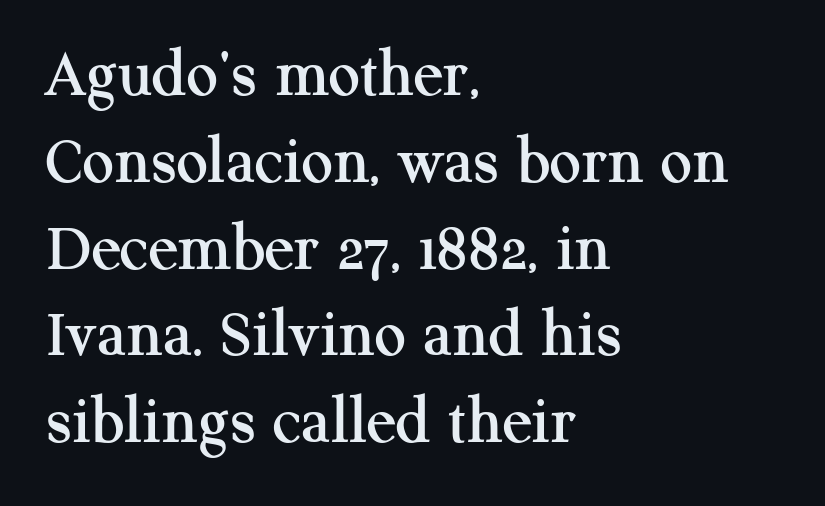
Q: Is the text italic (slanted)? A: No, it is upright.
Q: Is the typeface a serif or a sans-serif typeface? A: Serif.
Q: Is the text underlined? A: No.
Q: How is the paragraph aligned? A: Left-aligned.
Q: Is the spacing between letters normal or unusually wide? A: Normal.
Q: Width (condensed, normal, or wide)? A: Normal.
Q: Stroke contrast? A: Medium.
Q: x-height? A: Medium.
Q: Monospaced? A: No.
